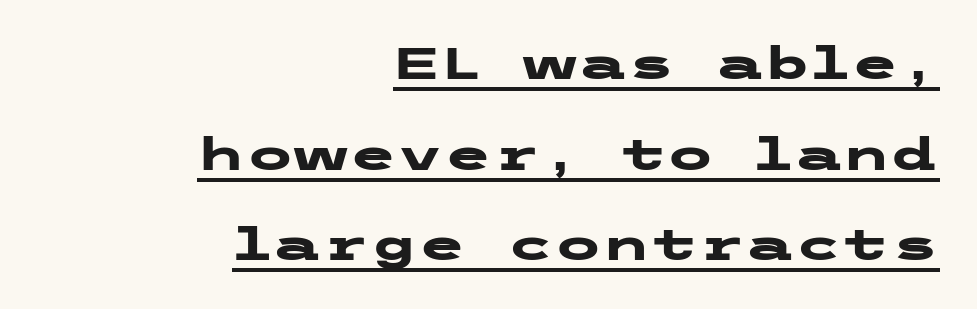
{"serif": "no", "italic": "no", "bold": "yes", "weight": "heavy", "width": "wide", "stroke_contrast": "low", "x_height": "medium", "underline": "yes", "align": "right", "line_spacing": "loose", "line_spacing_ratio": 2.06, "letter_spacing": "normal", "letter_spacing_em": 0.0, "glyph_px": 44}
